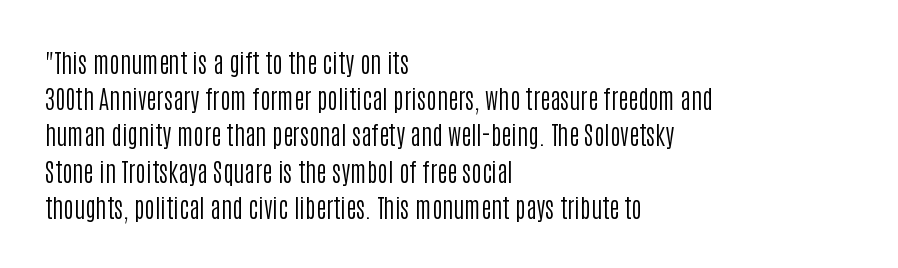
The image shows 25 px text type, upright; set left-aligned, normal line spacing (1.45x), normal letter spacing, not underlined.
